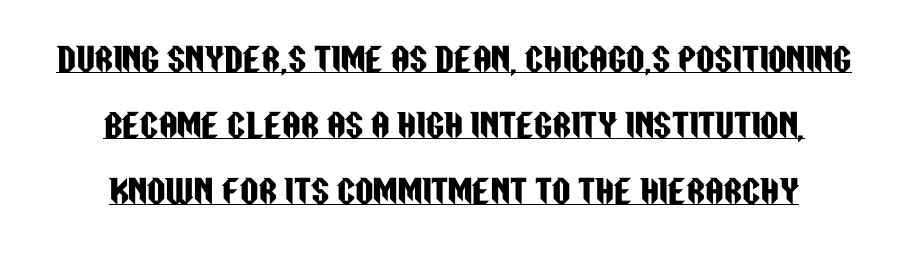
Is there an underline? Yes — a line sits under the letters. The leading is generous, giving the passage an open texture. Characters follow at the spacing the type designer built in. The rendering uses natural spacing where letterforms have individual widths. Does the lettering tilt? It doesn't — this is upright. Look at the bottom of the vertical strokes: they stop flat, with no serifs.
